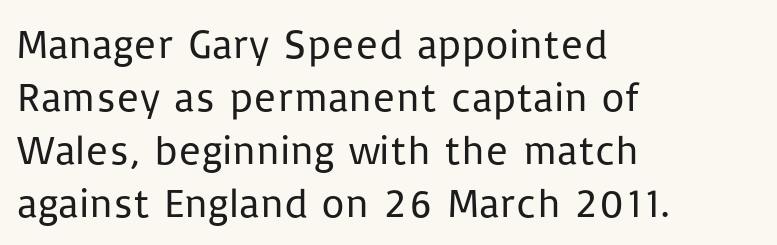
Q: Is the text bold? A: No.
Q: Is the text italic (slanted)? A: No, it is upright.
Q: Is the typeface a serif or a sans-serif typeface? A: Sans-serif.
Q: Is the text underlined? A: No.
Q: How is the paragraph aligned? A: Left-aligned.
Q: Is the spacing between letters normal or unusually wide? A: Normal.
Q: Is the spacing between lines tight, normal or loose? A: Normal.
Q: Width (condensed, normal, or wide)? A: Normal.
Q: Stroke contrast? A: Low.
Q: x-height? A: Medium.
Q: Monospaced? A: No.
